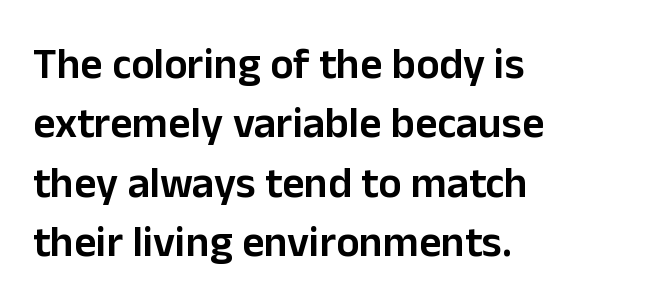
The image shows 43 px semibold sans-serif type, upright; set left-aligned, normal line spacing (1.38x), normal letter spacing, not underlined; low stroke contrast and a medium x-height.
